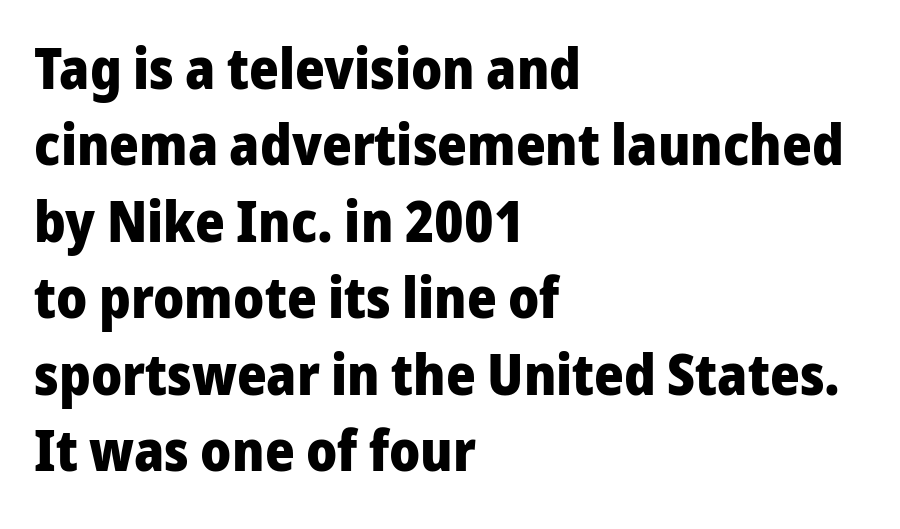
Q: Is the text bold? A: Yes.
Q: Is the text italic (slanted)? A: No, it is upright.
Q: Is the typeface a serif or a sans-serif typeface? A: Sans-serif.
Q: Is the text underlined? A: No.
Q: How is the paragraph aligned? A: Left-aligned.
Q: Is the spacing between letters normal or unusually wide? A: Normal.
Q: Is the spacing between lines tight, normal or loose? A: Normal.
Q: Width (condensed, normal, or wide)? A: Normal.
Q: Stroke contrast? A: Low.
Q: x-height? A: Medium.
Q: Monospaced? A: No.
